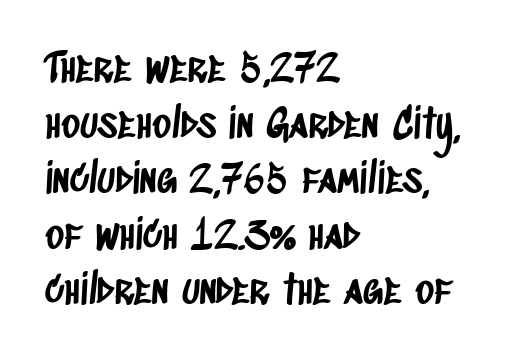
Q: Is the typeface a serif or a sans-serif typeface? A: Sans-serif.
Q: Is the text underlined? A: No.
Q: How is the paragraph aligned? A: Left-aligned.
Q: Is the spacing between letters normal or unusually wide? A: Normal.
Q: Is the spacing between lines tight, normal or loose? A: Normal.
Q: Width (condensed, normal, or wide)? A: Condensed.
Q: Stroke contrast? A: Low.
Q: x-height? A: Large.
Q: Monospaced? A: No.
